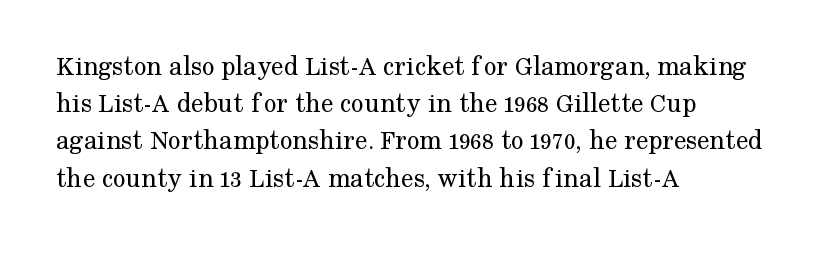
The image shows 28 px regular-weight serif type, upright; set left-aligned, normal line spacing (1.33x), normal letter spacing, not underlined; medium stroke contrast and a medium x-height.
